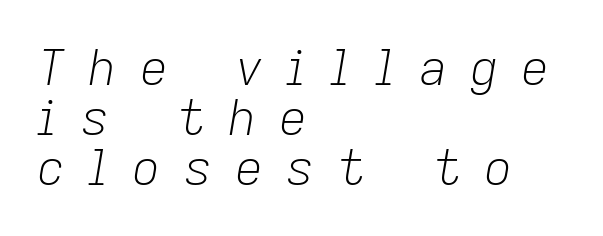
Q: Is the text bold? A: No.
Q: Is the text italic (slanted)? A: Yes, it leans right by about 9 degrees.
Q: Is the text underlined? A: No.
Q: How is the paragraph aligned? A: Left-aligned.
Q: Is the spacing between letters normal or unusually wide? A: Unusually wide.
Q: Is the spacing between lines tight, normal or loose? A: Tight.
Q: Width (condensed, normal, or wide)? A: Normal.
Q: Stroke contrast? A: Low.
Q: x-height? A: Medium.
Q: Monospaced? A: No.
